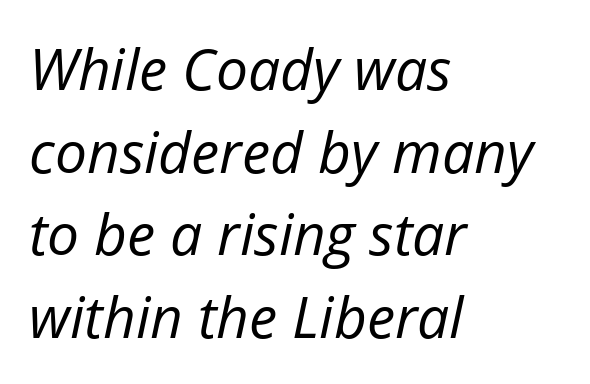
{"italic": "yes", "lean": "right", "slant_degrees": 12, "bold": "no", "weight": "regular", "width": "normal", "stroke_contrast": "low", "x_height": "medium", "monospaced": "no", "underline": "no", "align": "left", "line_spacing": "normal", "line_spacing_ratio": 1.45, "letter_spacing": "normal", "letter_spacing_em": 0.0, "glyph_px": 57}
